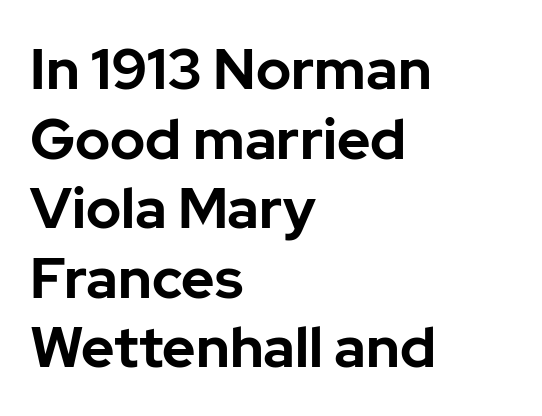
The line texture is even and compact thanks to regular tracking. Note the varied advance widths — an 'i' is clearly narrower than an 'm'. Nope, not italic — everything's standing straight. Words float on clear page, feet unadorned. Typeset ragged right — the left edge is the straight one.
